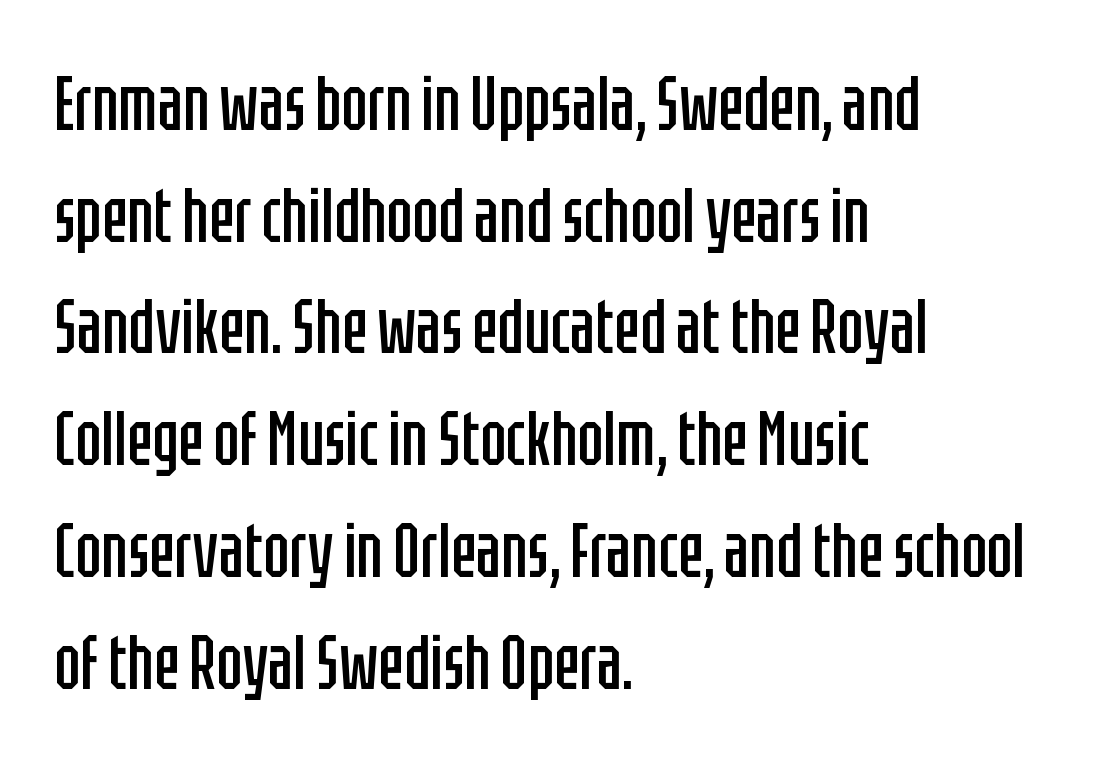
The space beneath each line is pristine and unruled. The tracking reads as untouched default to a designer's eye. Where is the straight margin? On the left. Italic? Not at all — the glyphs are vertical.
